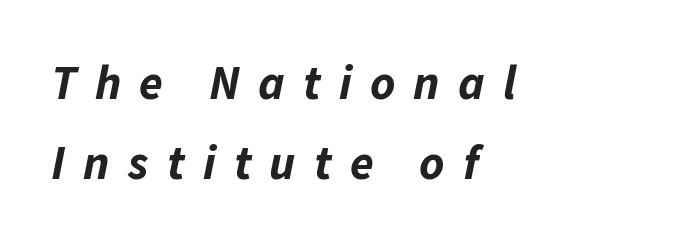
Q: Is the text bold? A: Yes.
Q: Is the text italic (slanted)? A: Yes, it leans right by about 11 degrees.
Q: Is the text underlined? A: No.
Q: How is the paragraph aligned? A: Left-aligned.
Q: Is the spacing between letters normal or unusually wide? A: Unusually wide.
Q: Is the spacing between lines tight, normal or loose? A: Normal.
Q: Width (condensed, normal, or wide)? A: Normal.
Q: Stroke contrast? A: Low.
Q: x-height? A: Medium.
Q: Monospaced? A: No.
